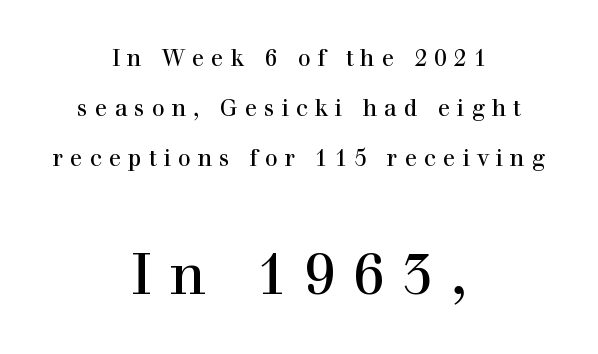
The image shows 57 px serif type, upright; set centered, loose line spacing (2.17x), unusually wide letter spacing (+0.3 em), not underlined; the second (bottom) block is 2.48x larger; a medium x-height.
